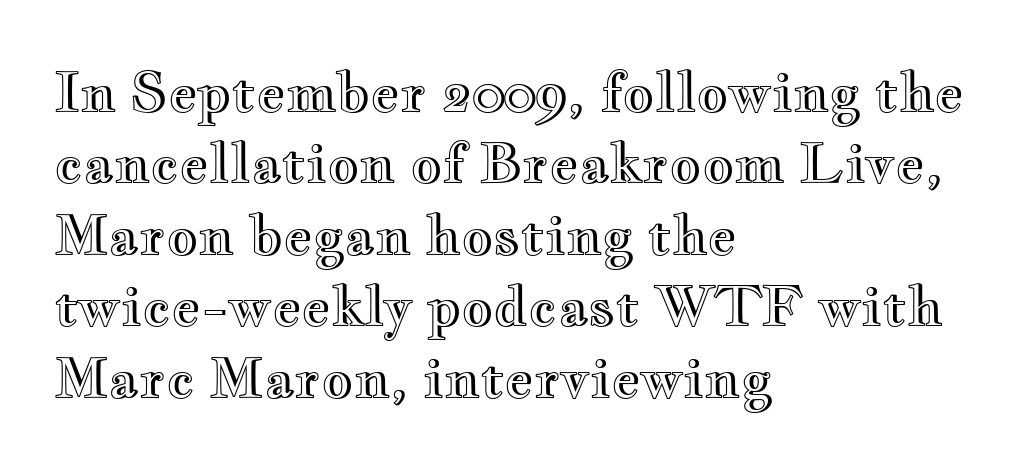
{"italic": "no", "width": "wide", "x_height": "small", "monospaced": "no", "underline": "no", "align": "left", "line_spacing": "normal", "line_spacing_ratio": 1.3, "letter_spacing": "normal", "letter_spacing_em": 0.0, "glyph_px": 55}
